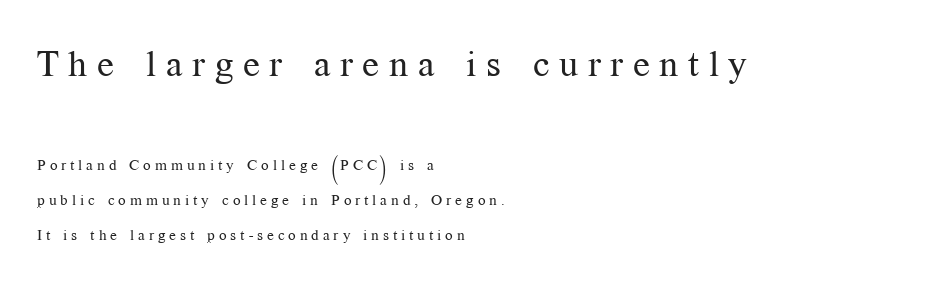
Is there any slant? The stems are plumb. Left-aligned paragraph, ragged on the right. In this sample the first text group is rendered at the bigger scale. Leading is clearly above the norm, producing a sparse column. Underline: absent.
